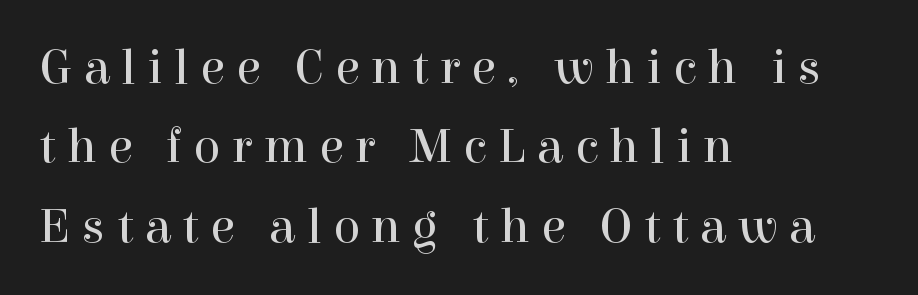
Q: Is the text bold? A: No.
Q: Is the text italic (slanted)? A: No, it is upright.
Q: Is the typeface a serif or a sans-serif typeface? A: Serif.
Q: Is the text underlined? A: No.
Q: How is the paragraph aligned? A: Left-aligned.
Q: Is the spacing between letters normal or unusually wide? A: Unusually wide.
Q: Is the spacing between lines tight, normal or loose? A: Normal.
Q: Width (condensed, normal, or wide)? A: Normal.
Q: x-height? A: Medium.
Q: Monospaced? A: No.
